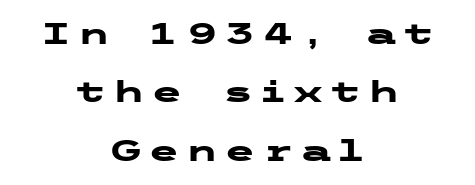
The specimen omits any rule beneath the text block's lines. The block of text is sparse from top to bottom, with ample space between rows. Is there any slant? The stems are plumb. Regarding serifs, this sample does without them. The font is running at its bold setting. Every row of glyphs is offset so its center matches the block's center.
